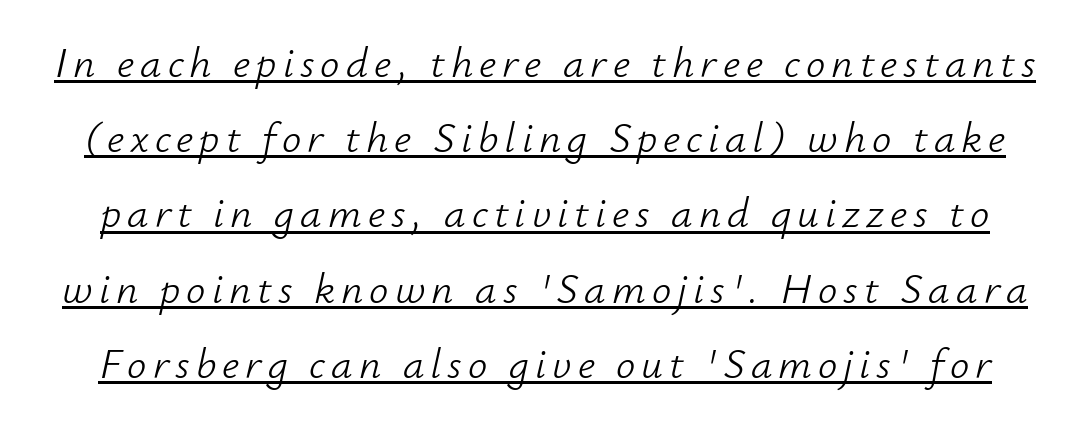
Q: Is the text bold? A: No.
Q: Is the text italic (slanted)? A: Yes, it leans right by about 12 degrees.
Q: Is the text underlined? A: Yes.
Q: Width (condensed, normal, or wide)? A: Normal.
Q: Stroke contrast? A: Low.
Q: x-height? A: Small.
Q: Monospaced? A: No.
